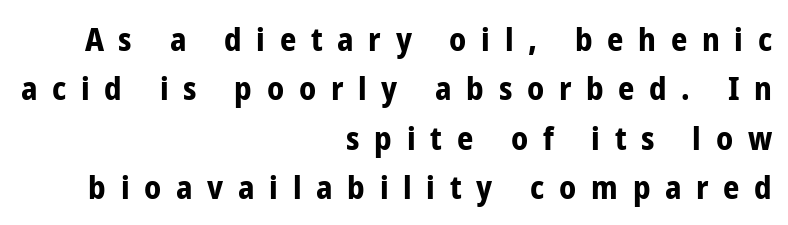
Q: Is the text bold? A: Yes.
Q: Is the text italic (slanted)? A: No, it is upright.
Q: Is the typeface a serif or a sans-serif typeface? A: Sans-serif.
Q: Is the text underlined? A: No.
Q: How is the paragraph aligned? A: Right-aligned.
Q: Is the spacing between letters normal or unusually wide? A: Unusually wide.
Q: Is the spacing between lines tight, normal or loose? A: Normal.
Q: Width (condensed, normal, or wide)? A: Condensed.
Q: Stroke contrast? A: Low.
Q: x-height? A: Medium.
Q: Monospaced? A: No.
